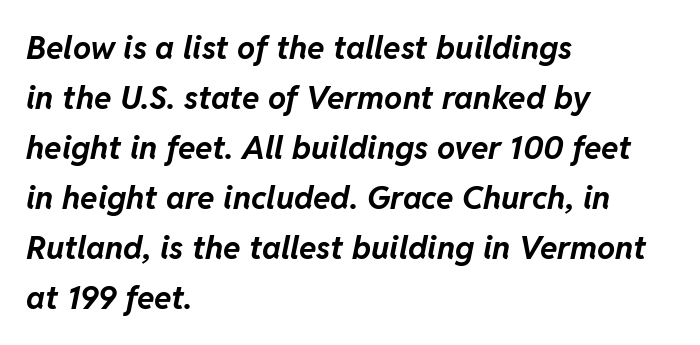
The lines in this sample share a left origin and differ only in where they stop. The gap between lines stays unmarked. A typesetter would call this proportional, since set widths differ per character. Observe the ordinary spacing: letters are neighbours, not strangers. These lines carry a lot of weight — the face is fully bold. Is there much room between lines? A standard amount, neither cramped nor airy.
